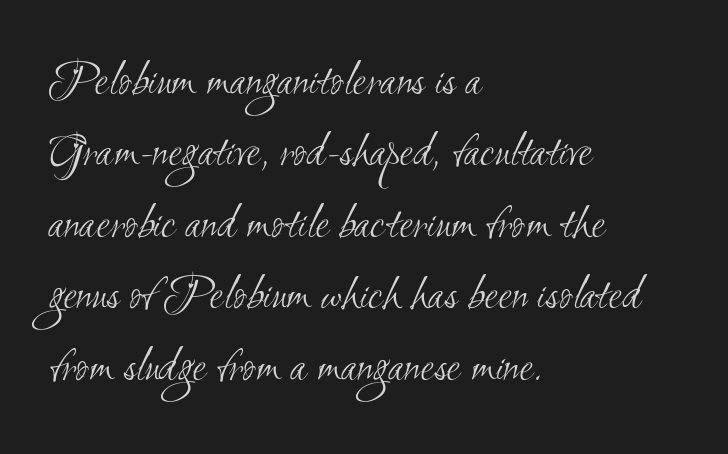
{"serif": "no", "bold": "no", "weight": "light", "width": "condensed", "stroke_contrast": "medium", "x_height": "small", "monospaced": "no", "underline": "no", "align": "left", "line_spacing": "normal", "line_spacing_ratio": 1.43, "letter_spacing": "normal", "letter_spacing_em": 0.0, "glyph_px": 50}
